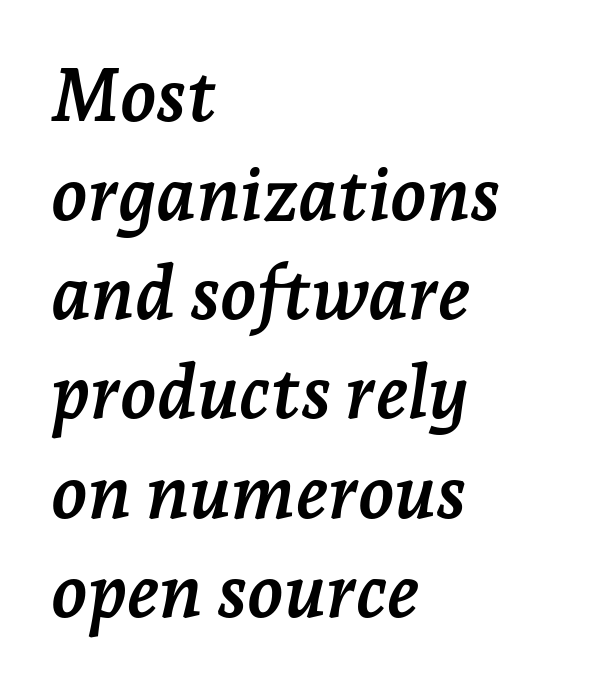
{"serif": "yes", "italic": "yes", "lean": "right", "slant_degrees": 7, "bold": "yes", "weight": "semibold", "width": "normal", "stroke_contrast": "low", "x_height": "medium", "monospaced": "no", "underline": "no", "align": "left", "line_spacing": "normal", "line_spacing_ratio": 1.34, "letter_spacing": "normal", "letter_spacing_em": 0.0, "glyph_px": 74}
